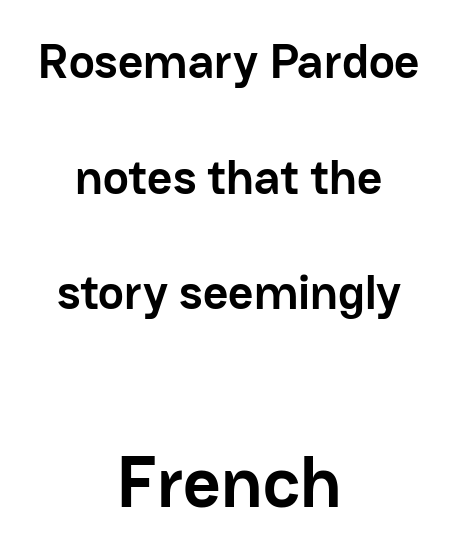
{"serif": "no", "italic": "no", "bold": "yes", "weight": "semibold", "width": "normal", "stroke_contrast": "low", "x_height": "medium", "monospaced": "no", "underline": "no", "align": "center", "line_spacing": "loose", "line_spacing_ratio": 2.36, "letter_spacing": "normal", "letter_spacing_em": 0.0, "larger_block": "second", "size_ratio": 1.49, "glyph_px": 73}
